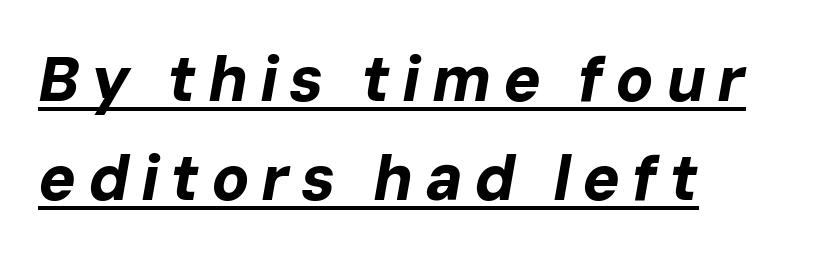
{"italic": "yes", "lean": "right", "slant_degrees": 10, "bold": "yes", "weight": "bold", "width": "normal", "stroke_contrast": "low", "x_height": "medium", "monospaced": "no", "underline": "yes", "align": "left", "line_spacing": "normal", "line_spacing_ratio": 1.57, "glyph_px": 63}
